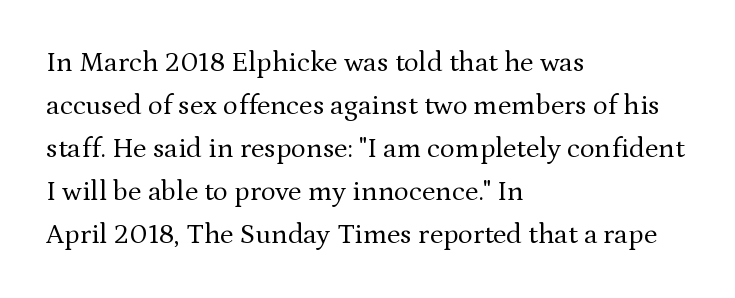
The image shows 28 px regular-weight serif type, upright; set left-aligned, normal line spacing (1.54x), normal letter spacing, not underlined; medium stroke contrast and a medium x-height.
